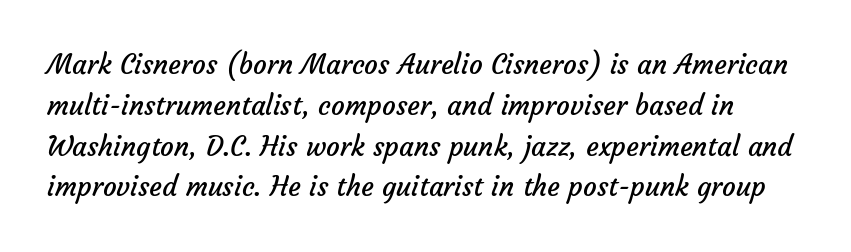
Q: Is the text bold? A: No.
Q: Is the text underlined? A: No.
Q: Is the spacing between letters normal or unusually wide? A: Normal.
Q: Is the spacing between lines tight, normal or loose? A: Normal.
